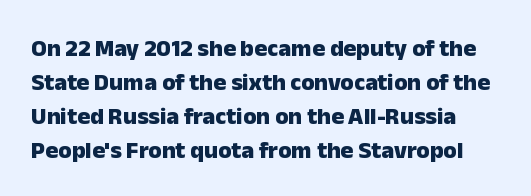
Q: Is the text bold? A: Yes.
Q: Is the text italic (slanted)? A: No, it is upright.
Q: Is the text underlined? A: No.
Q: Is the spacing between letters normal or unusually wide? A: Normal.
Q: Is the spacing between lines tight, normal or loose? A: Normal.
